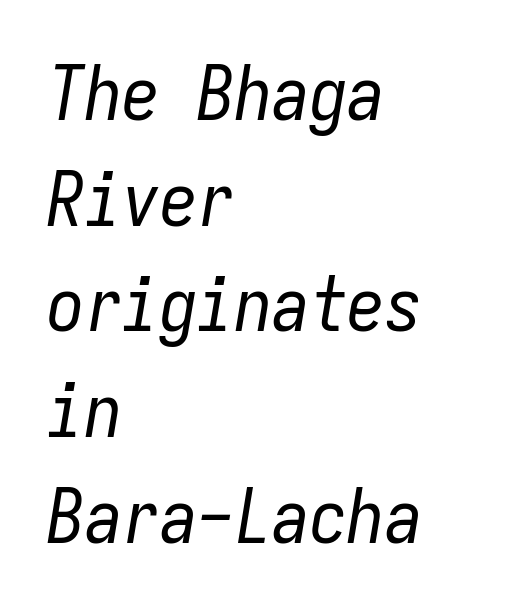
Posture: slanted. The letters march in equal steps, a hallmark of fixed-pitch type. The lines in this sample share a left origin and differ only in where they stop. Any mark beneath the type? The region is blank. This is not heavy type; no bold has been used. There is no visible air inserted between adjacent glyphs.
